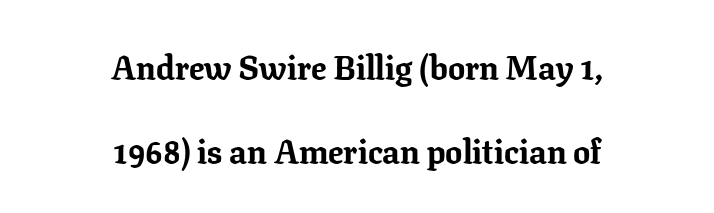
Q: Is the text bold? A: Yes.
Q: Is the text italic (slanted)? A: No, it is upright.
Q: Is the typeface a serif or a sans-serif typeface? A: Serif.
Q: Is the text underlined? A: No.
Q: How is the paragraph aligned? A: Centered.
Q: Is the spacing between letters normal or unusually wide? A: Normal.
Q: Is the spacing between lines tight, normal or loose? A: Loose.
Q: Width (condensed, normal, or wide)? A: Normal.
Q: Stroke contrast? A: Low.
Q: x-height? A: Medium.
Q: Monospaced? A: No.
